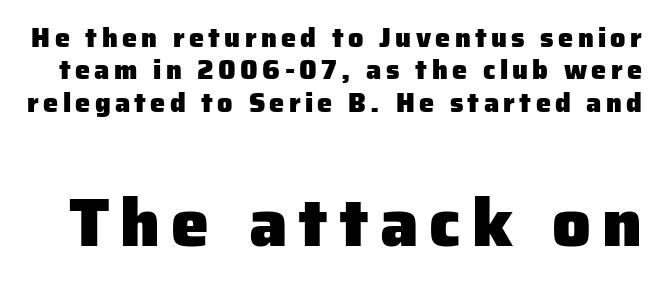
{"serif": "no", "italic": "no", "bold": "yes", "weight": "heavy", "width": "normal", "stroke_contrast": "low", "x_height": "medium", "monospaced": "no", "underline": "no", "line_spacing_ratio": 1.2, "larger_block": "second", "size_ratio": 2.52, "glyph_px": 68}
